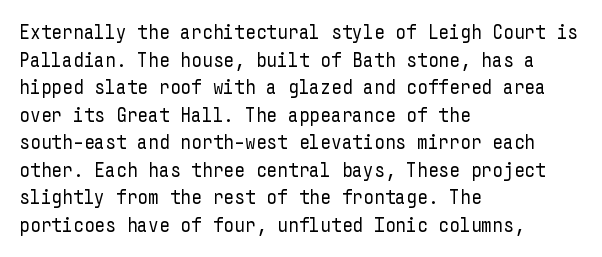
{"italic": "no", "bold": "no", "underline": "no", "align": "left", "line_spacing": "normal", "line_spacing_ratio": 1.31, "letter_spacing": "normal", "letter_spacing_em": 0.0, "glyph_px": 21}
